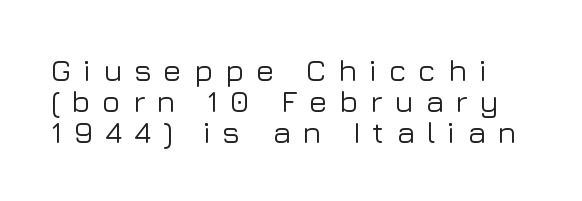
{"serif": "no", "italic": "no", "width": "normal", "stroke_contrast": "low", "x_height": "medium", "monospaced": "no", "underline": "no", "line_spacing": "tight", "line_spacing_ratio": 1.0, "letter_spacing": "wide", "letter_spacing_em": 0.37, "glyph_px": 31}
